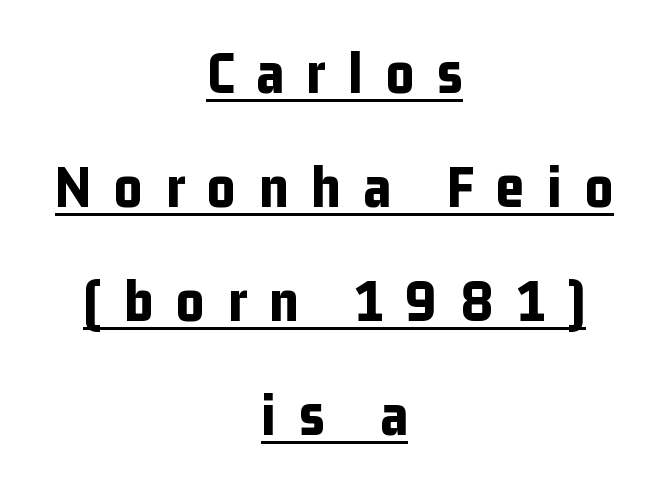
Q: Is the text bold? A: Yes.
Q: Is the text italic (slanted)? A: No, it is upright.
Q: Is the typeface a serif or a sans-serif typeface? A: Sans-serif.
Q: Is the text underlined? A: Yes.
Q: How is the paragraph aligned? A: Centered.
Q: Is the spacing between letters normal or unusually wide? A: Unusually wide.
Q: Width (condensed, normal, or wide)? A: Condensed.
Q: Stroke contrast? A: Low.
Q: x-height? A: Medium.
Q: Monospaced? A: No.
